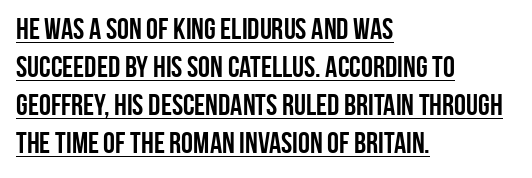
Has an underline been added? It has. The line-height multiplier appears to be the usual default. This rendering uses left alignment, leaving the right contour irregular. Is this a fixed-width face? No — the glyphs have proportional, varying widths.
